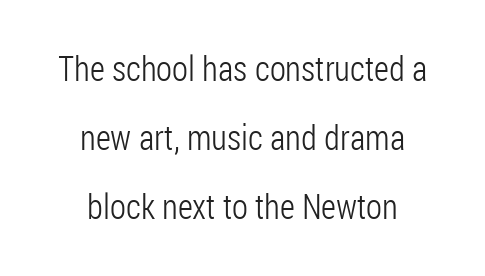
What kind of face is this? One without serifs — a sans. Casual observation: everything's sitting right in the middle. This is the regular roman posture of the typeface. The face used here is rendered with its standard letterfit. No chunkiness to these letters — they're not bold.
